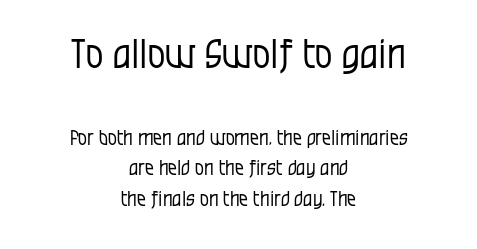
{"serif": "no", "italic": "no", "bold": "no", "weight": "regular", "width": "condensed", "stroke_contrast": "low", "x_height": "large", "monospaced": "no", "underline": "no", "align": "center", "line_spacing": "normal", "line_spacing_ratio": 1.53, "letter_spacing": "normal", "letter_spacing_em": 0.0, "larger_block": "first", "size_ratio": 1.95, "glyph_px": 39}
